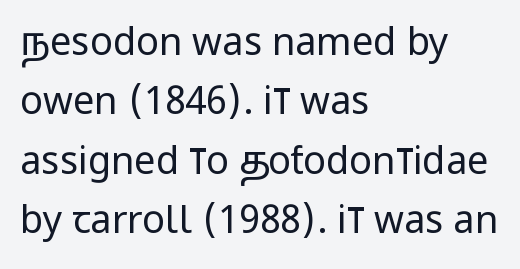
{"serif": "no", "italic": "no", "bold": "no", "weight": "regular", "width": "condensed", "stroke_contrast": "low", "x_height": "large", "monospaced": "no", "underline": "no", "align": "left", "line_spacing": "normal", "line_spacing_ratio": 1.56, "letter_spacing": "normal", "letter_spacing_em": 0.0, "glyph_px": 38}
